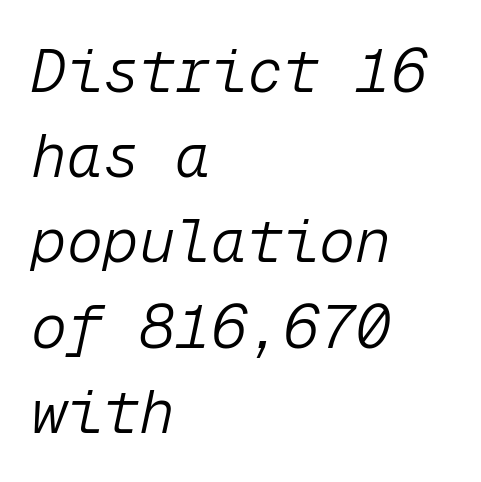
Q: Is the text bold? A: No.
Q: Is the text italic (slanted)? A: Yes, it leans right by about 12 degrees.
Q: Is the text underlined? A: No.
Q: How is the paragraph aligned? A: Left-aligned.
Q: Is the spacing between letters normal or unusually wide? A: Normal.
Q: Is the spacing between lines tight, normal or loose? A: Normal.
Q: Width (condensed, normal, or wide)? A: Normal.
Q: Stroke contrast? A: Low.
Q: x-height? A: Medium.
Q: Monospaced? A: Yes.
